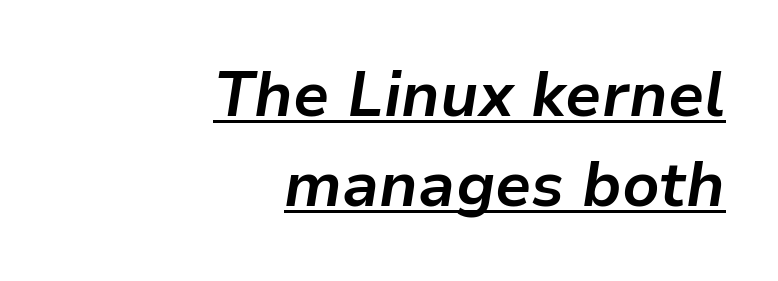
{"italic": "yes", "lean": "right", "slant_degrees": 9, "bold": "yes", "weight": "bold", "width": "normal", "stroke_contrast": "low", "x_height": "medium", "monospaced": "no", "underline": "yes", "align": "right", "line_spacing": "normal", "line_spacing_ratio": 1.45, "letter_spacing": "normal", "letter_spacing_em": 0.0, "glyph_px": 62}
